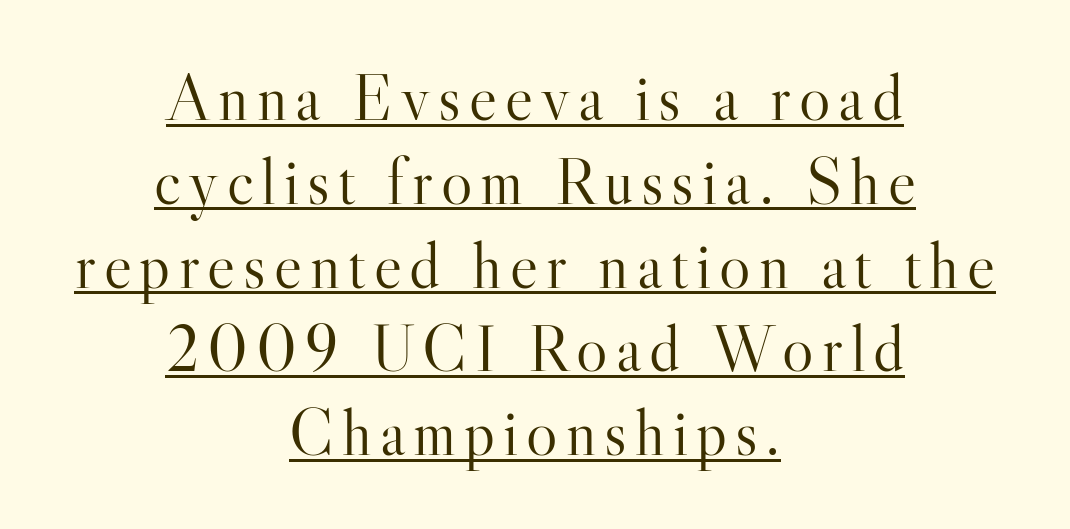
Q: Is the text bold? A: No.
Q: Is the text italic (slanted)? A: No, it is upright.
Q: Is the typeface a serif or a sans-serif typeface? A: Serif.
Q: Is the text underlined? A: Yes.
Q: How is the paragraph aligned? A: Centered.
Q: Is the spacing between lines tight, normal or loose? A: Normal.
Q: Width (condensed, normal, or wide)? A: Normal.
Q: Stroke contrast? A: High.
Q: x-height? A: Small.
Q: Monospaced? A: No.
